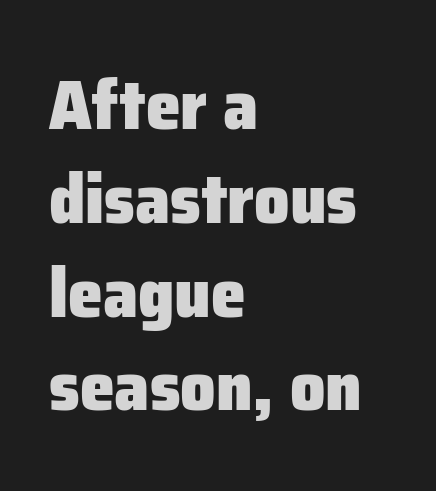
Nope, no serifs anywhere on these letters. Spacing between characters is what you'd get straight out of the box. The passage shown is emphatically bold. Words float on clear page, feet unadorned.
